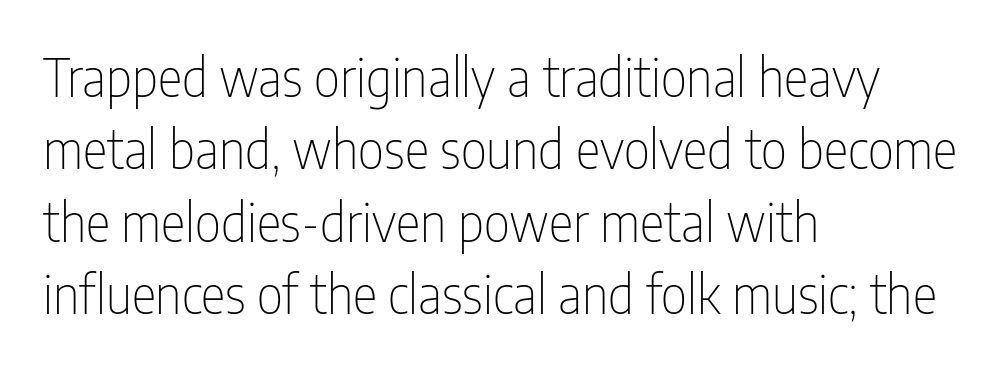
The designer left line spacing at the default. The face used here is a sans, in the tradition of grotesques and geometrics. A typesetter would mark this as roman, not italic. No chunkiness to these letters — they're not bold.
